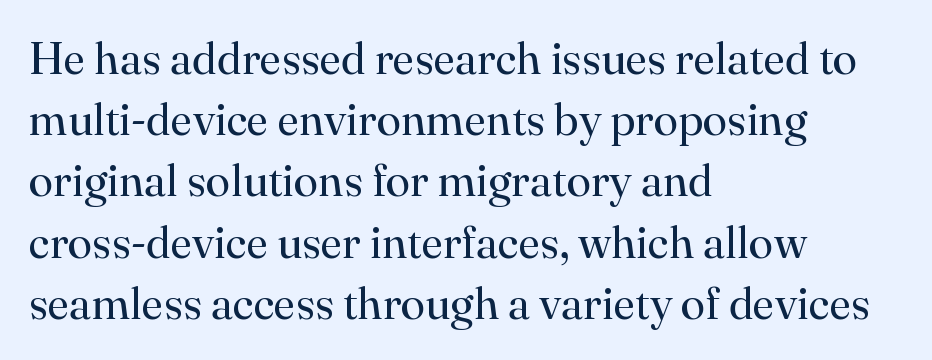
{"serif": "yes", "italic": "no", "bold": "no", "weight": "regular", "width": "normal", "stroke_contrast": "high", "x_height": "small", "monospaced": "no", "underline": "no", "align": "left", "line_spacing": "normal", "line_spacing_ratio": 1.36, "letter_spacing": "normal", "letter_spacing_em": 0.0, "glyph_px": 45}
